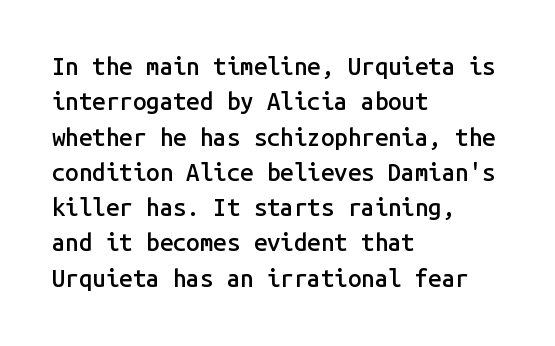
A fair bit of extra ink — the face is semibold, not bold. A roman cut, with each character standing at attention. The ragged edge is on the right, which tells us the setting is flush left. Leading: standard. The area under the type is left untouched.
